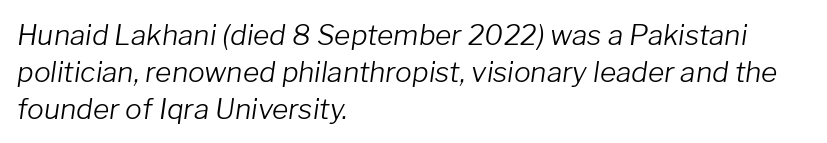
One-word summary of the alignment: left. This is oblique type, the kind used for emphasis or titles. Standard letterfit; no display-style spreading of the glyphs. This is not heavy type; no bold has been used.
